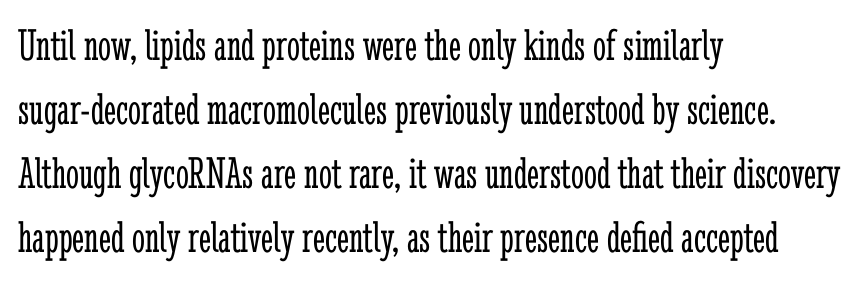
Q: Is the text bold? A: No.
Q: Is the text italic (slanted)? A: No, it is upright.
Q: Is the typeface a serif or a sans-serif typeface? A: Serif.
Q: Is the text underlined? A: No.
Q: How is the paragraph aligned? A: Left-aligned.
Q: Is the spacing between letters normal or unusually wide? A: Normal.
Q: Is the spacing between lines tight, normal or loose? A: Normal.
Q: Width (condensed, normal, or wide)? A: Condensed.
Q: Stroke contrast? A: Low.
Q: x-height? A: Medium.
Q: Monospaced? A: No.
